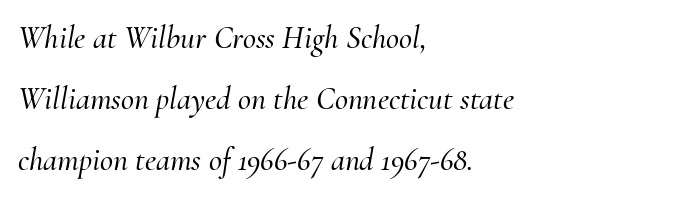
A serif font was chosen for this passage. Here the designer chose a conventional face with non-uniform glyph widths. Characters follow at the spacing the type designer built in. Caption: multi-line text, flush left, ragged right. Is there much room between lines? Yes — plenty of vertical air separates them. A typesetter would mark this as italic.
